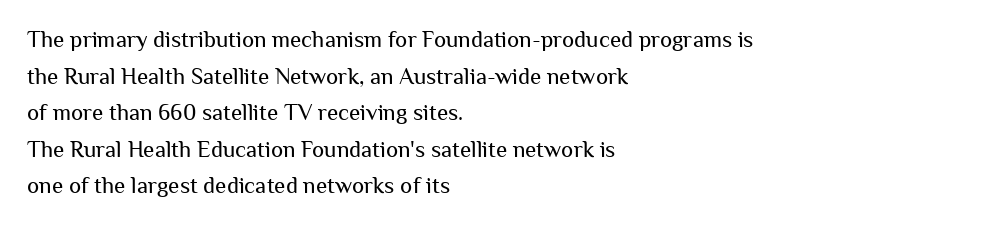
{"italic": "no", "bold": "no", "underline": "no", "align": "left", "line_spacing": "normal", "line_spacing_ratio": 1.59, "letter_spacing": "normal", "letter_spacing_em": 0.0, "glyph_px": 23}
